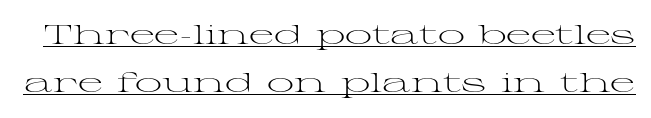
Q: Is the text bold? A: No.
Q: Is the text italic (slanted)? A: No, it is upright.
Q: Is the text underlined? A: Yes.
Q: Is the spacing between letters normal or unusually wide? A: Normal.
